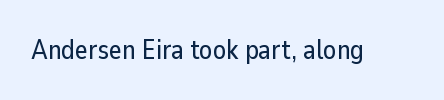
Q: Is the text italic (slanted)? A: No, it is upright.
Q: Is the text underlined? A: No.
Q: Is the spacing between letters normal or unusually wide? A: Normal.
